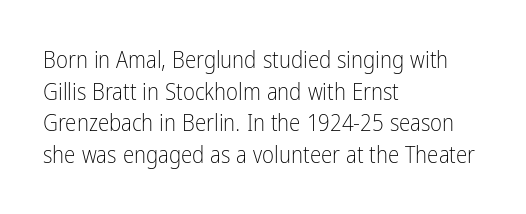
{"italic": "no", "bold": "no", "underline": "no", "align": "left", "line_spacing": "normal", "line_spacing_ratio": 1.38, "letter_spacing": "normal", "letter_spacing_em": 0.0, "glyph_px": 23}
